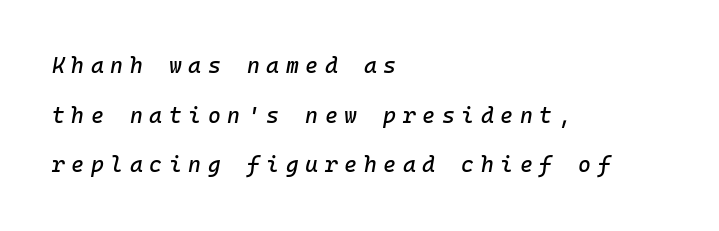
The image shows 22 px text type, italic (leaning right); set left-aligned, loose line spacing (2.26x), unusually wide letter spacing (+0.3 em), not underlined.
